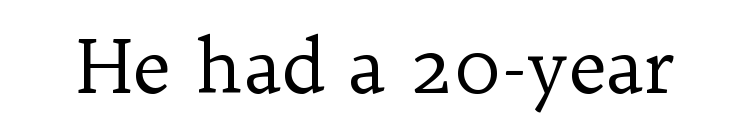
The image shows 74 px regular-weight serif type, upright; set normal letter spacing, not underlined; low stroke contrast and a medium x-height.
